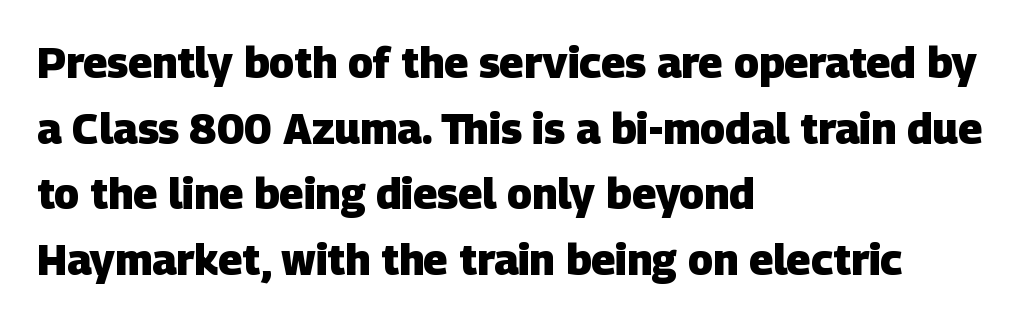
The image shows 42 px heavy sans-serif type; set left-aligned, normal line spacing (1.56x), normal letter spacing, not underlined; low stroke contrast and a large x-height.
